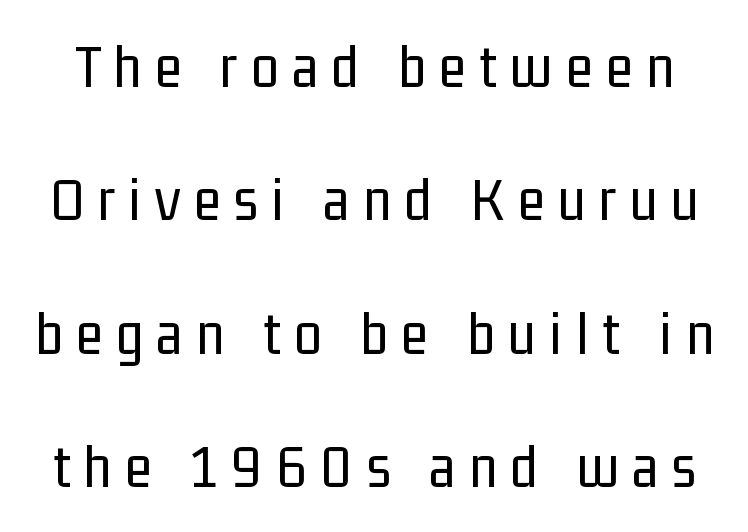
The image shows 62 px regular-weight, condensed sans-serif type, upright; set loose line spacing (2.15x), unusually wide letter spacing (+0.22 em), not underlined; low stroke contrast and a medium x-height.
